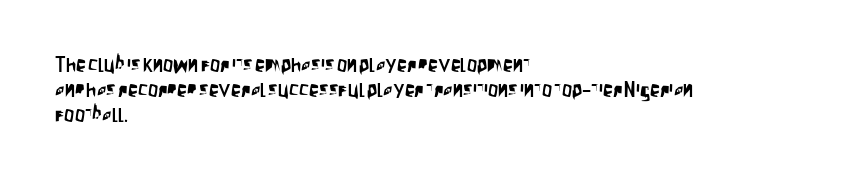
These lines keep a tight, regular rhythm from letter to letter. Successive baselines arrive at the customary interval. Unmarked baselines from the first word to the last. Casual observation: everything's shoved over to the left. This sample uses an upright cut, with every glyph sitting square on the baseline.
